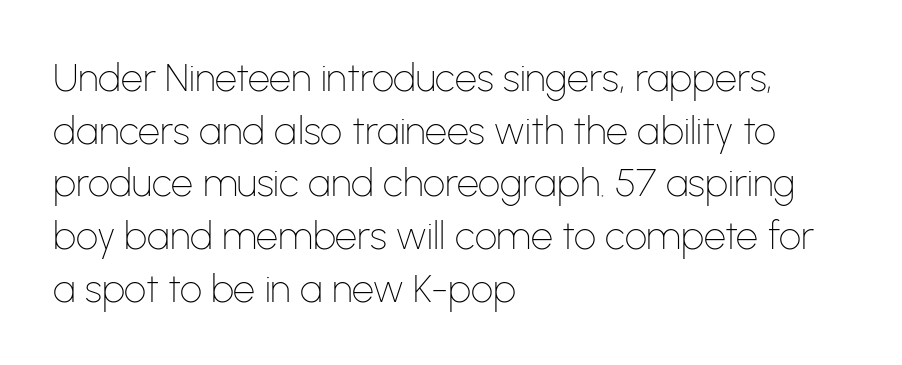
The image shows 39 px thin sans-serif type, upright; set left-aligned, normal line spacing (1.35x), normal letter spacing, not underlined; low stroke contrast and a medium x-height.
